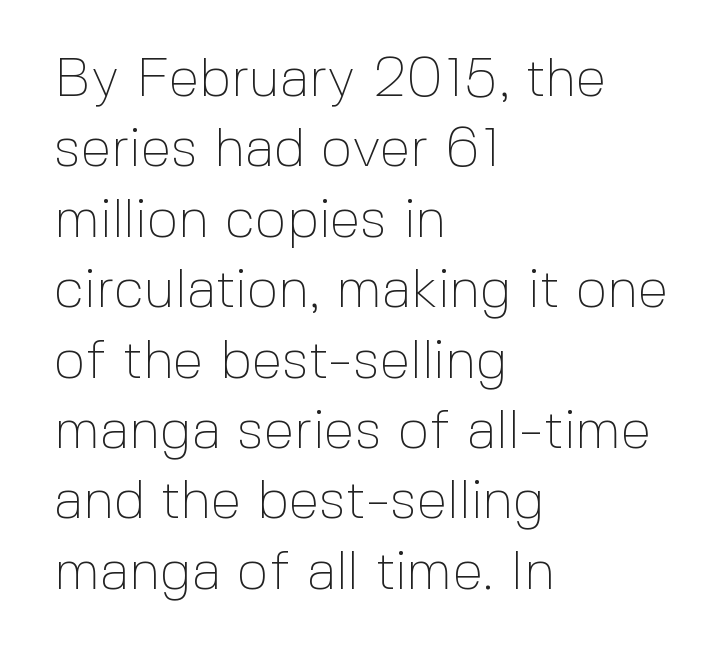
The image shows 55 px thin sans-serif type, upright; set left-aligned, normal line spacing (1.28x), normal letter spacing, not underlined; a medium x-height.
